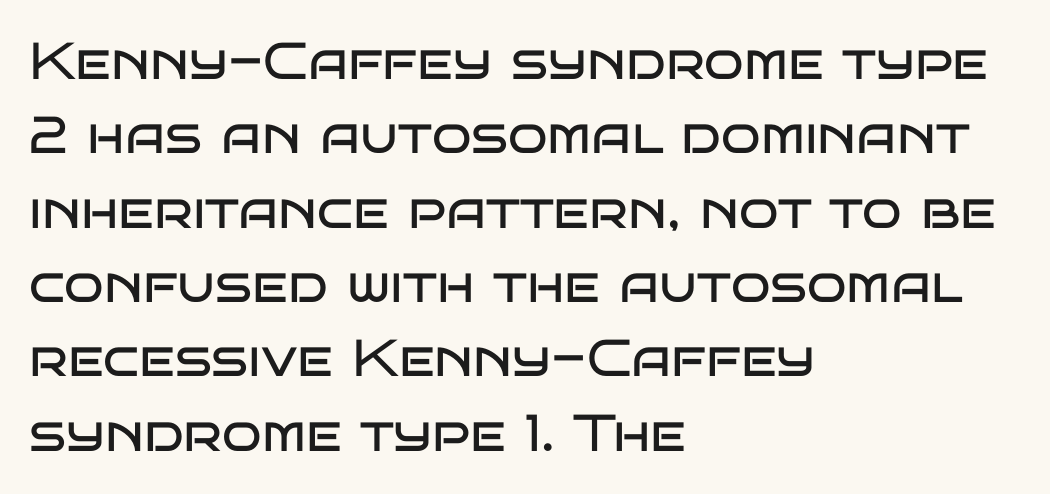
Q: Is the text bold? A: No.
Q: Is the text italic (slanted)? A: No, it is upright.
Q: Is the typeface a serif or a sans-serif typeface? A: Sans-serif.
Q: Is the text underlined? A: No.
Q: How is the paragraph aligned? A: Left-aligned.
Q: Is the spacing between letters normal or unusually wide? A: Normal.
Q: Is the spacing between lines tight, normal or loose? A: Normal.
Q: Width (condensed, normal, or wide)? A: Wide.
Q: Stroke contrast? A: Low.
Q: x-height? A: Large.
Q: Monospaced? A: No.
